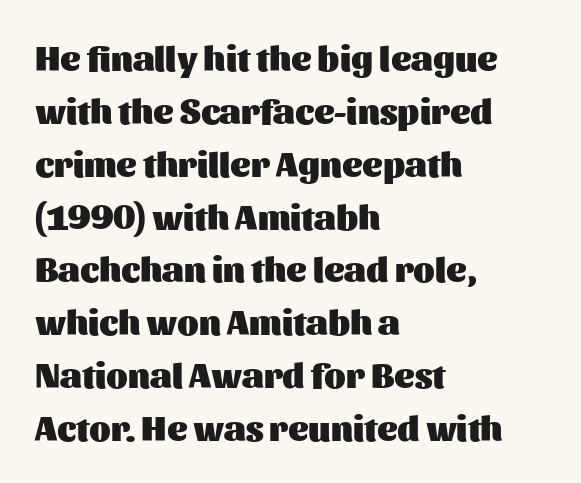
{"serif": "no", "italic": "no", "bold": "yes", "weight": "heavy", "width": "normal", "stroke_contrast": "medium", "x_height": "medium", "monospaced": "no", "underline": "no", "align": "left", "line_spacing": "normal", "line_spacing_ratio": 1.51, "letter_spacing": "normal", "letter_spacing_em": 0.0, "glyph_px": 35}
